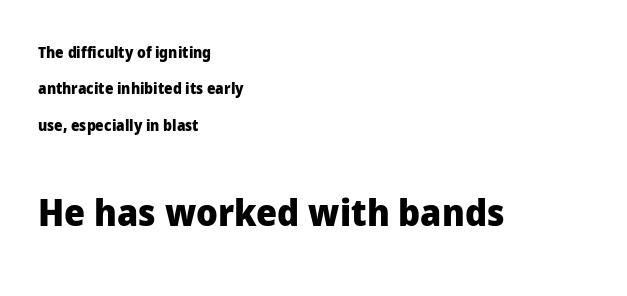
The block sitting lower on the canvas is the one with enlarged characters. Do the letters lean? They stand straight. The characters look thick and weighty, a clear bold. The passage shown is typeset with a sans-serif family. Loosely led — the rows are spread out. The tracking reads as untouched default to a designer's eye.
